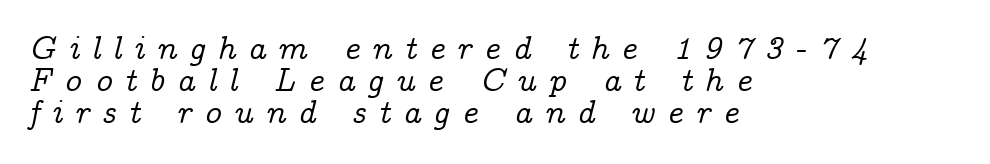
This rendering widens character spacing well past its baseline value. The foot of each line stays bare and open. Posture: slanted. If you drew a ruler down the left edge, every line would touch it. Interline gaps are noticeably narrow in this sample.
